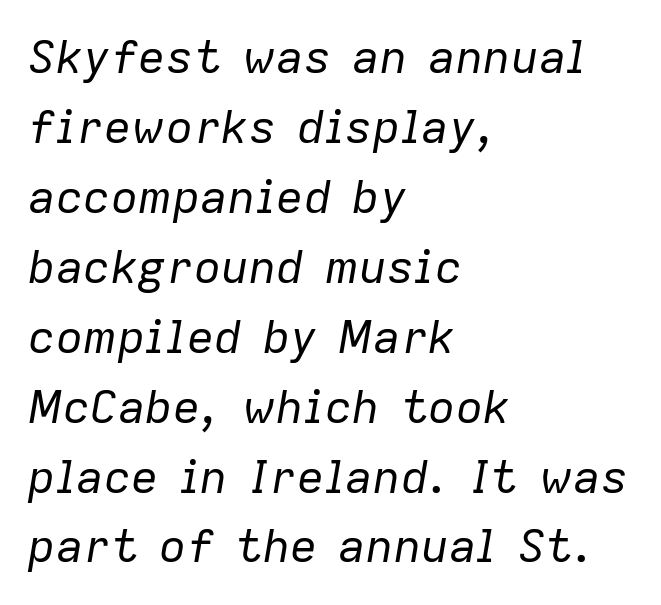
The image shows 46 px regular-weight type, italic (leaning right); set left-aligned, normal line spacing (1.52x), normal letter spacing, not underlined; low stroke contrast and a medium x-height.
